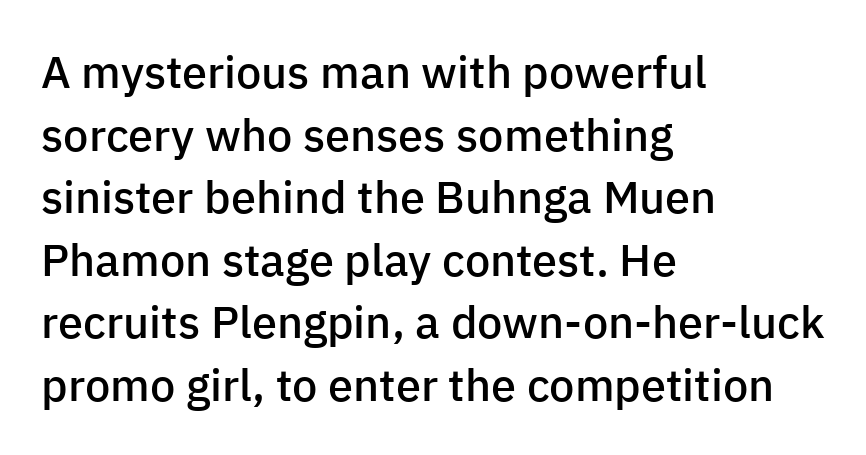
{"serif": "no", "italic": "no", "bold": "semi", "weight": "semibold", "width": "normal", "stroke_contrast": "low", "x_height": "medium", "monospaced": "no", "underline": "no", "align": "left", "line_spacing": "normal", "line_spacing_ratio": 1.39, "letter_spacing": "normal", "letter_spacing_em": 0.0, "glyph_px": 45}
